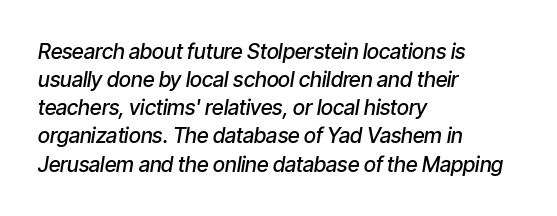
Whoever set this chose a conventional vertical rhythm. The whole block is typeset with a tilt. Spacing between characters is what you'd get straight out of the box. Is the block centered? No — it sits flush against the left margin. Its strokes are somewhat broadened, the hallmark of semibold type. Any mark beneath the type? The region is blank.
